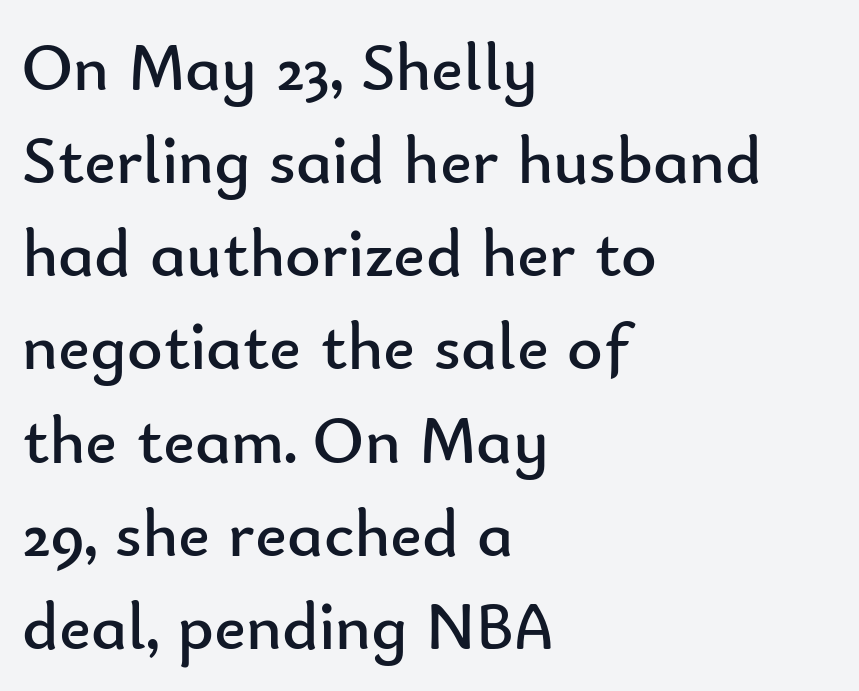
The image shows 68 px regular-weight sans-serif type, upright; set left-aligned, normal line spacing (1.37x), normal letter spacing, not underlined; low stroke contrast and a small x-height.
